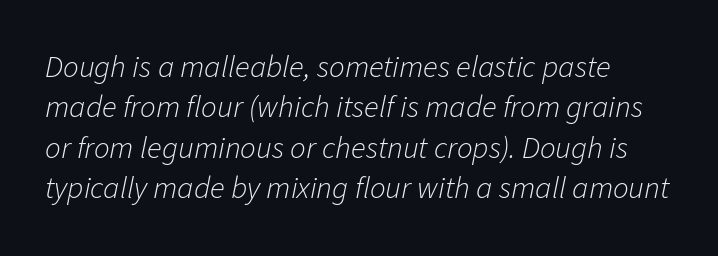
Q: Is the text bold? A: No.
Q: Is the text italic (slanted)? A: Yes, it leans right by about 11 degrees.
Q: Is the text underlined? A: No.
Q: How is the paragraph aligned? A: Left-aligned.
Q: Is the spacing between letters normal or unusually wide? A: Normal.
Q: Is the spacing between lines tight, normal or loose? A: Normal.
Q: Width (condensed, normal, or wide)? A: Normal.
Q: Stroke contrast? A: Low.
Q: x-height? A: Medium.
Q: Monospaced? A: No.
